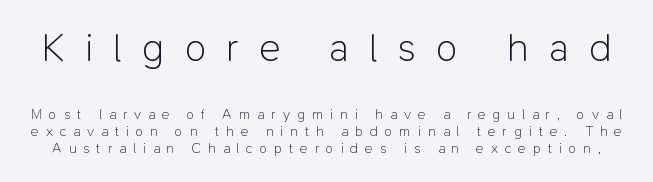
Q: Is the text bold? A: No.
Q: Is the text italic (slanted)? A: No, it is upright.
Q: Is the typeface a serif or a sans-serif typeface? A: Sans-serif.
Q: Is the text underlined? A: No.
Q: Is the spacing between letters normal or unusually wide? A: Unusually wide.
Q: Which block of text is set in a larger size, the first (top) or the second (bottom)? A: The first (top) one.
Q: Width (condensed, normal, or wide)? A: Normal.
Q: Stroke contrast? A: Low.
Q: x-height? A: Medium.
Q: Monospaced? A: No.
